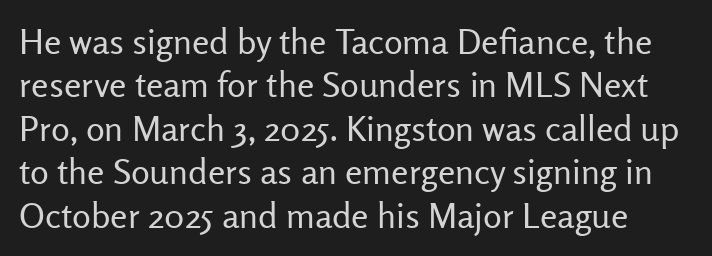
The image shows 35 px regular-weight sans-serif type, upright; set line spacing 1.24x, normal letter spacing, not underlined; low stroke contrast and a medium x-height.
